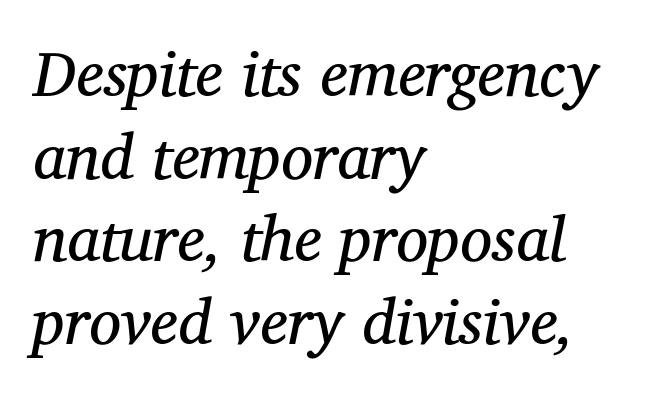
Q: Is the text bold? A: No.
Q: Is the text italic (slanted)? A: Yes, it leans right by about 12 degrees.
Q: Is the typeface a serif or a sans-serif typeface? A: Serif.
Q: Is the text underlined? A: No.
Q: How is the paragraph aligned? A: Left-aligned.
Q: Is the spacing between letters normal or unusually wide? A: Normal.
Q: Is the spacing between lines tight, normal or loose? A: Normal.
Q: Width (condensed, normal, or wide)? A: Normal.
Q: Stroke contrast? A: Medium.
Q: x-height? A: Medium.
Q: Monospaced? A: No.
